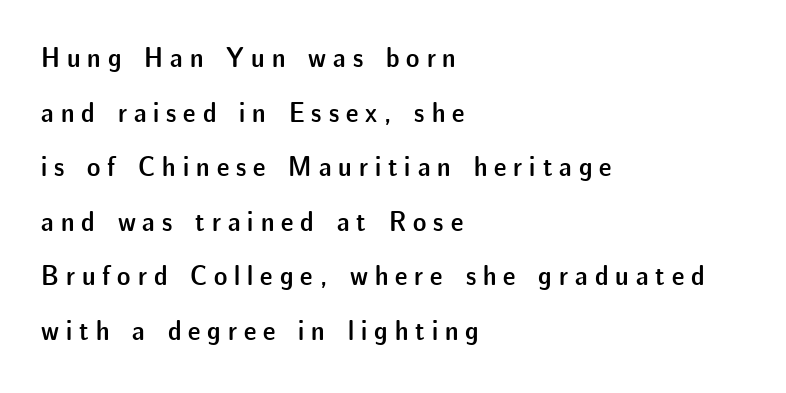
The image shows 28 px semibold sans-serif type, upright; set left-aligned, loose line spacing (1.95x), unusually wide letter spacing (+0.25 em), not underlined; low stroke contrast and a medium x-height.
